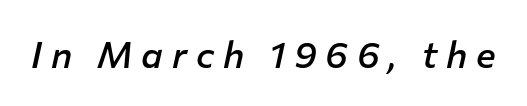
{"italic": "yes", "lean": "right", "slant_degrees": 12, "bold": "semi", "weight": "semibold", "width": "normal", "stroke_contrast": "low", "x_height": "medium", "monospaced": "no", "underline": "no", "letter_spacing": "wide", "letter_spacing_em": 0.24, "glyph_px": 37}
